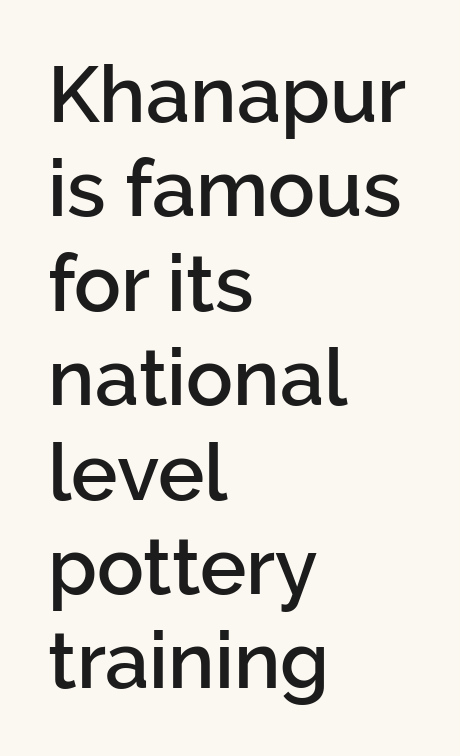
Q: Is the text bold? A: Semi-bold.
Q: Is the text italic (slanted)? A: No, it is upright.
Q: Is the typeface a serif or a sans-serif typeface? A: Sans-serif.
Q: Is the text underlined? A: No.
Q: How is the paragraph aligned? A: Left-aligned.
Q: Is the spacing between letters normal or unusually wide? A: Normal.
Q: Width (condensed, normal, or wide)? A: Normal.
Q: Stroke contrast? A: Low.
Q: x-height? A: Medium.
Q: Monospaced? A: No.
